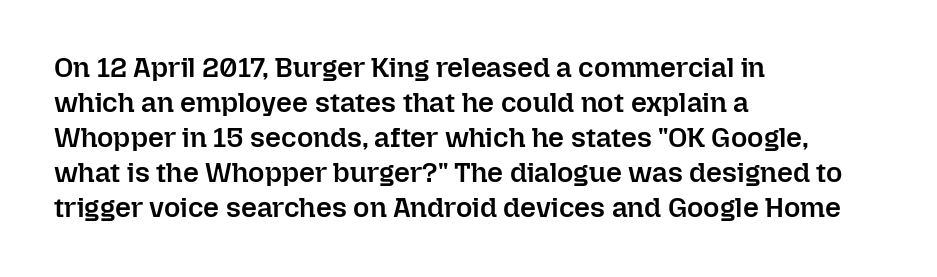
Is there any slant? The stems are plumb. These lines are rendered in a variable-pitch font. The sample has been set in demibold, a notch under bold. Words appear dense and cohesive because spacing is normal. The zone under the glyphs is completely vacant.
